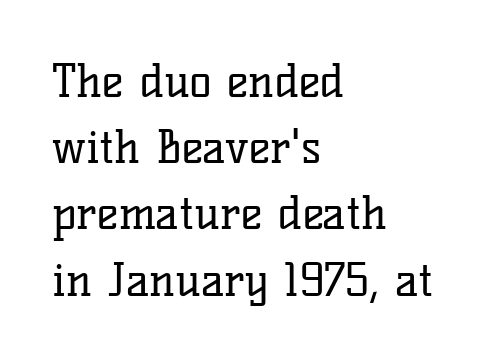
The image shows 46 px regular-weight serif type, upright; set left-aligned, normal line spacing (1.44x), normal letter spacing, not underlined; low stroke contrast and a medium x-height.
